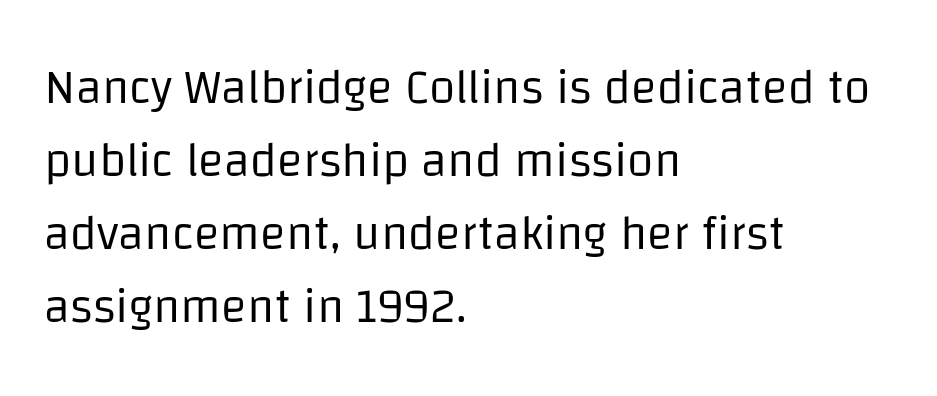
The image shows 48 px regular-weight sans-serif type, upright; set left-aligned, normal line spacing (1.52x), normal letter spacing, not underlined; low stroke contrast and a large x-height.
